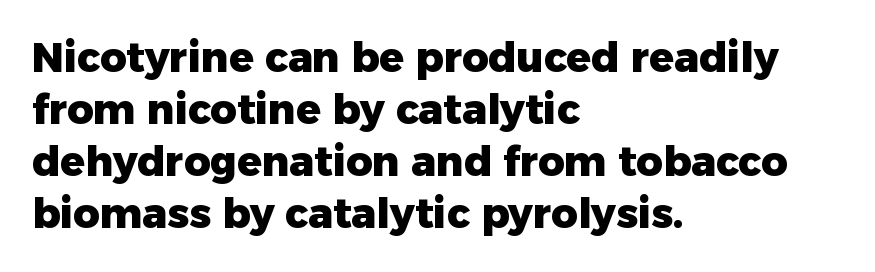
{"serif": "no", "italic": "no", "bold": "yes", "weight": "heavy", "width": "normal", "stroke_contrast": "low", "x_height": "medium", "monospaced": "no", "underline": "no", "align": "left", "line_spacing": "normal", "line_spacing_ratio": 1.27, "letter_spacing": "normal", "letter_spacing_em": 0.0, "glyph_px": 41}
